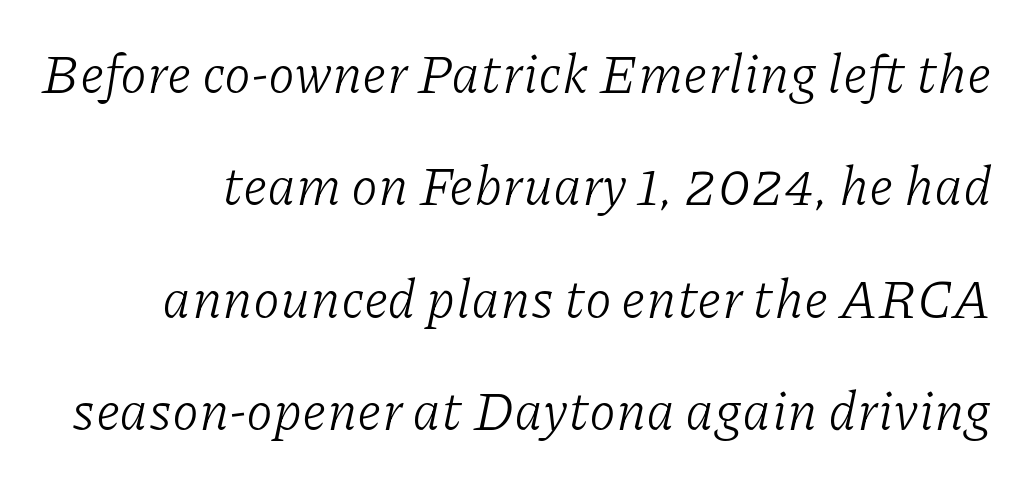
Is this a fixed-width face? No — the glyphs have proportional, varying widths. How are the letters spaced? Ordinarily, with no added tracking. Honestly, the rows look like they've been pulled way apart. Weight: in the light-to-regular range. I'd call this a serif setting — the letters wear small feet. Does the lettering tilt? It does — this is italic.
